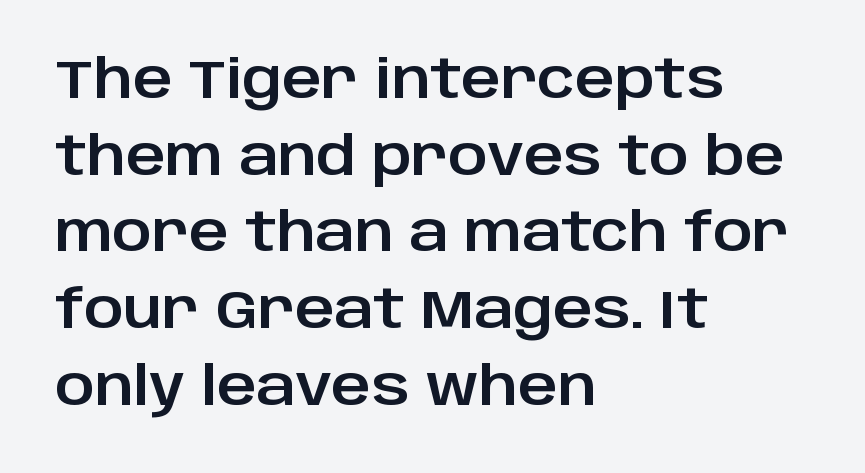
Q: Is the text italic (slanted)? A: No, it is upright.
Q: Is the typeface a serif or a sans-serif typeface? A: Sans-serif.
Q: Is the text underlined? A: No.
Q: How is the paragraph aligned? A: Left-aligned.
Q: Is the spacing between letters normal or unusually wide? A: Normal.
Q: Is the spacing between lines tight, normal or loose? A: Normal.
Q: Width (condensed, normal, or wide)? A: Normal.
Q: Stroke contrast? A: Low.
Q: x-height? A: Large.
Q: Monospaced? A: No.
